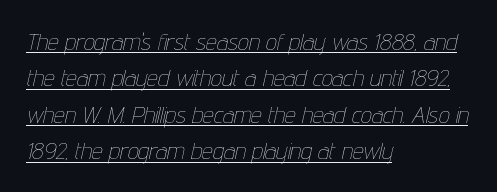
Q: Is the text bold? A: No.
Q: Is the text italic (slanted)? A: Yes, it leans right by about 12 degrees.
Q: Is the text underlined? A: Yes.
Q: How is the paragraph aligned? A: Left-aligned.
Q: Is the spacing between letters normal or unusually wide? A: Normal.
Q: Is the spacing between lines tight, normal or loose? A: Normal.
